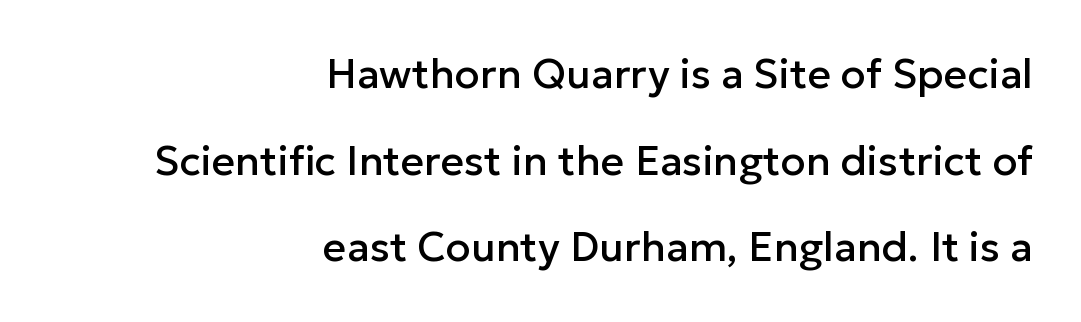
{"serif": "no", "italic": "no", "width": "normal", "stroke_contrast": "low", "x_height": "medium", "monospaced": "no", "underline": "no", "align": "right", "line_spacing": "loose", "line_spacing_ratio": 2.11, "letter_spacing": "normal", "letter_spacing_em": 0.0, "glyph_px": 41}
